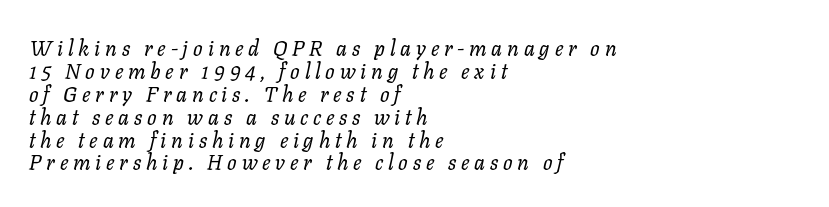
Q: Is the text bold? A: No.
Q: Is the text italic (slanted)? A: Yes, it leans right by about 11 degrees.
Q: Is the text underlined? A: No.
Q: How is the paragraph aligned? A: Left-aligned.
Q: Is the spacing between letters normal or unusually wide? A: Unusually wide.
Q: Is the spacing between lines tight, normal or loose? A: Tight.
